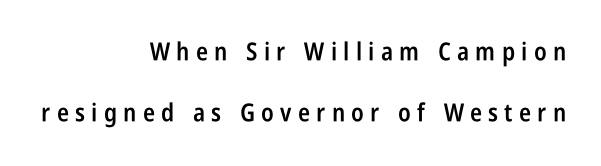
The image shows 25 px text type, upright; set right-aligned, loose line spacing (2.43x), unusually wide letter spacing (+0.25 em), not underlined.
